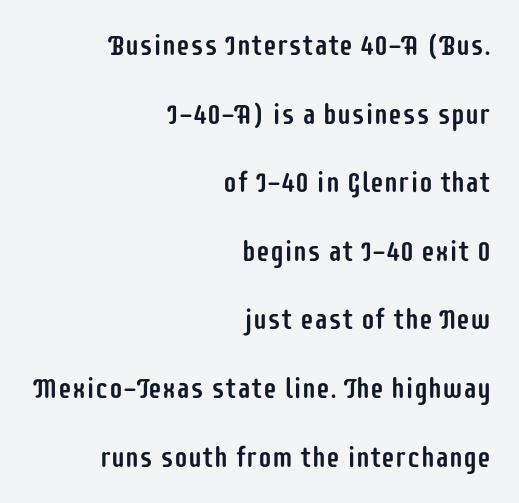
{"serif": "no", "italic": "no", "width": "condensed", "stroke_contrast": "low", "x_height": "large", "monospaced": "no", "underline": "no", "align": "right", "line_spacing": "loose", "line_spacing_ratio": 2.45, "letter_spacing": "normal", "letter_spacing_em": 0.0, "glyph_px": 28}
